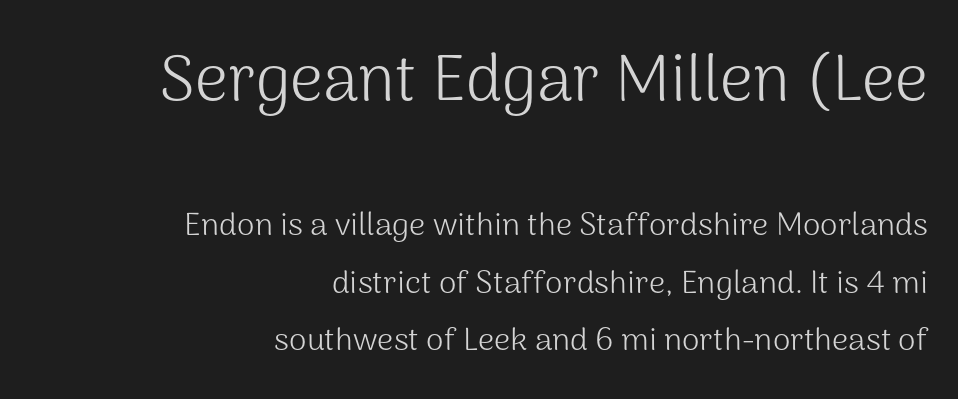
The image shows 65 px light sans-serif type, upright; set right-aligned, line spacing 1.81x, normal letter spacing, not underlined; the first (top) block is 2.03x larger; medium stroke contrast and a medium x-height.
